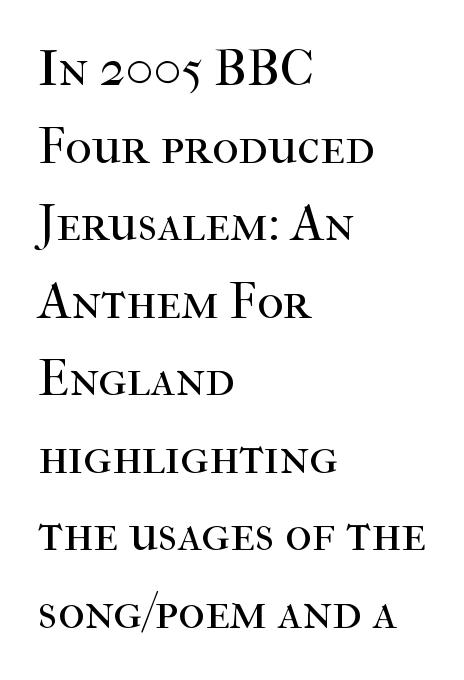
What's the leading like? Ordinary, nothing unusual. Horizontally, the lines are justified to the leading edge only. Check under the words: just untouched page. Character widths vary here, with narrow letters taking less room than wide ones.
